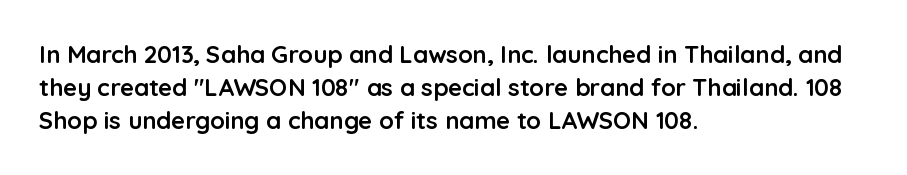
The image shows 24 px bold type, upright; set left-aligned, normal line spacing (1.38x), normal letter spacing, not underlined.
